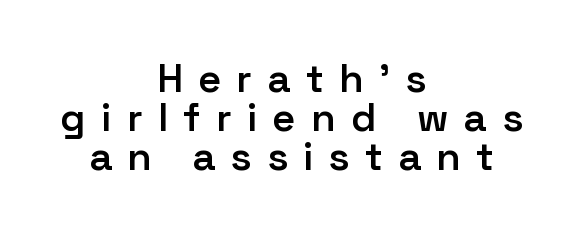
{"serif": "no", "italic": "no", "bold": "semi", "weight": "semibold", "width": "normal", "stroke_contrast": "low", "x_height": "medium", "monospaced": "no", "underline": "no", "align": "center", "line_spacing": "tight", "line_spacing_ratio": 0.97, "letter_spacing": "wide", "letter_spacing_em": 0.38, "glyph_px": 40}
